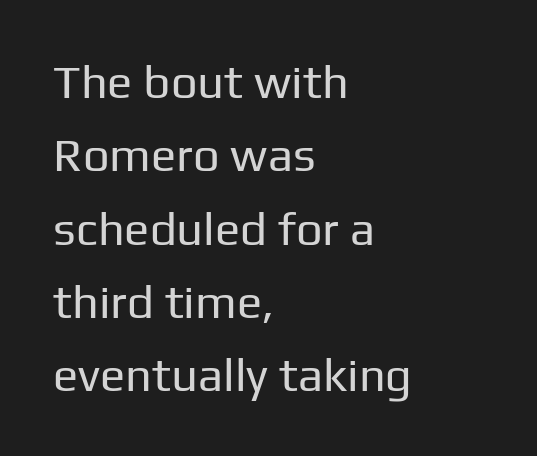
The image shows 47 px regular-weight sans-serif type, upright; set left-aligned, normal line spacing (1.56x), normal letter spacing, not underlined; low stroke contrast and a medium x-height.
